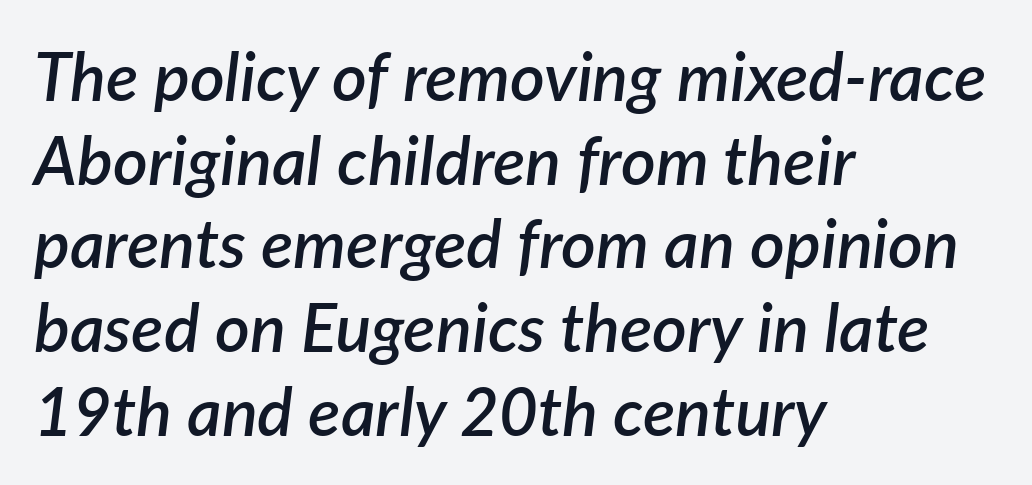
The image shows 67 px semibold type, italic (leaning right); set left-aligned, normal line spacing (1.25x), normal letter spacing, not underlined; low stroke contrast and a medium x-height.
